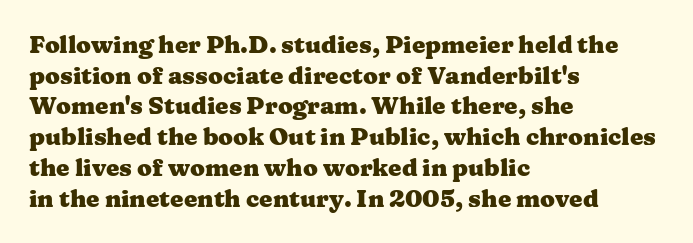
The image shows 24 px bold type, upright; set left-aligned, normal line spacing (1.28x), normal letter spacing, not underlined.
